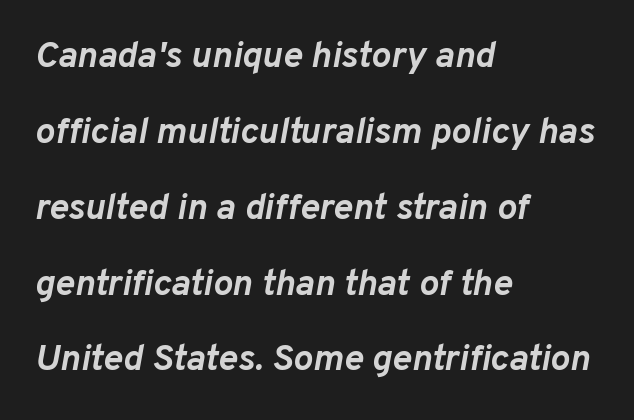
{"italic": "yes", "lean": "right", "slant_degrees": 10, "bold": "yes", "weight": "semibold", "width": "normal", "stroke_contrast": "low", "x_height": "medium", "monospaced": "no", "underline": "no", "align": "left", "line_spacing": "loose", "line_spacing_ratio": 2.05, "letter_spacing": "normal", "letter_spacing_em": 0.0, "glyph_px": 37}
